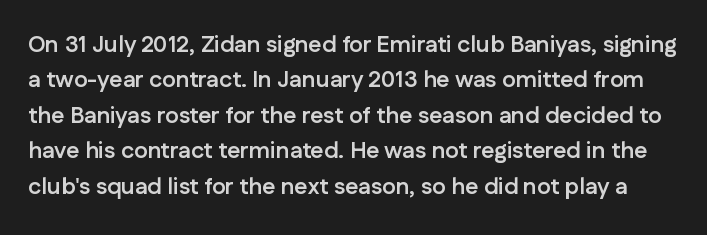
The zone under the glyphs is completely vacant. Heft: maximum for text — a bold. The letterforms sit shoulder to shoulder at normal distance. Does the lettering tilt? It doesn't — this is upright. The space between consecutive lines is moderate.
